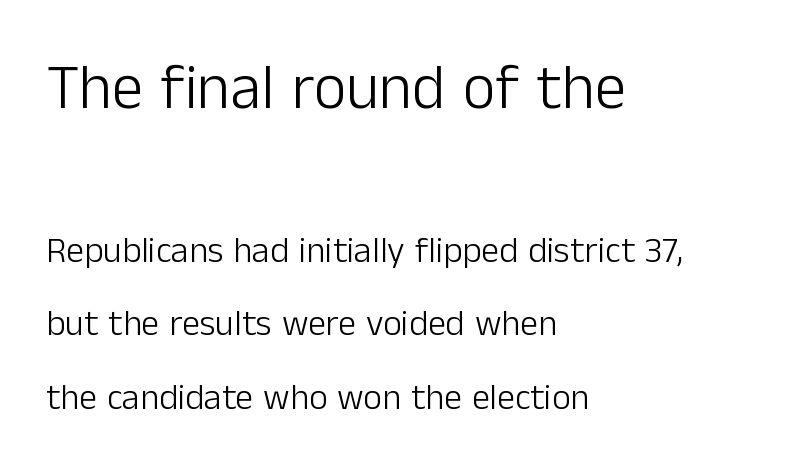
{"serif": "no", "italic": "no", "bold": "no", "weight": "light", "width": "normal", "stroke_contrast": "low", "x_height": "medium", "monospaced": "no", "underline": "no", "align": "left", "line_spacing": "loose", "line_spacing_ratio": 2.05, "letter_spacing": "normal", "letter_spacing_em": 0.0, "larger_block": "first", "size_ratio": 1.75, "glyph_px": 63}
